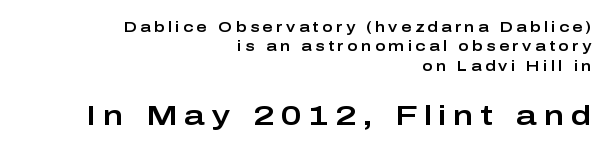
The image shows 28 px wide sans-serif type, upright; set right-aligned, normal line spacing (1.39x), unusually wide letter spacing (+0.25 em), not underlined; the second (bottom) block is 2.0x larger; low stroke contrast and a medium x-height.
